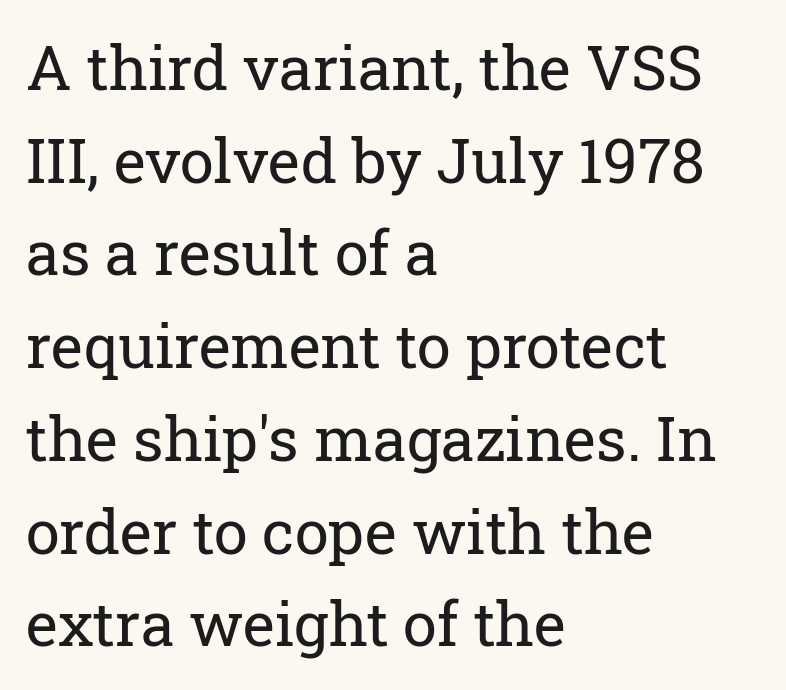
The letters advance in unequal steps, a hallmark of proportional type. The specimen reads as upright at a glance. Is this a heavy cut? Hardly; it is regular or lighter. The rendering anchors every line to the left-hand side.
